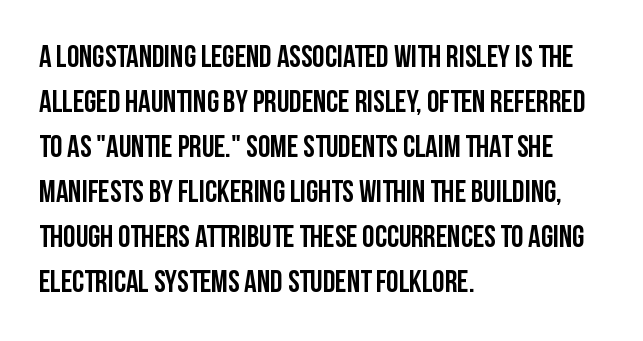
{"serif": "no", "italic": "no", "width": "condensed", "stroke_contrast": "low", "x_height": "large", "monospaced": "no", "underline": "no", "align": "left", "line_spacing": "normal", "line_spacing_ratio": 1.45, "letter_spacing": "normal", "letter_spacing_em": 0.0, "glyph_px": 31}
